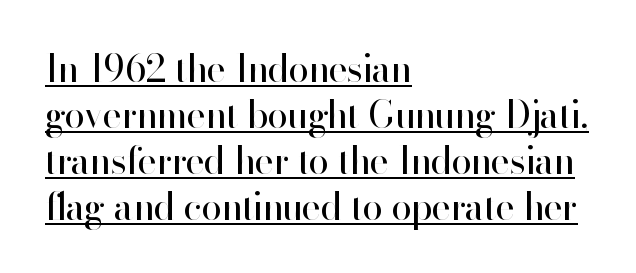
Q: Is the text bold? A: No.
Q: Is the text italic (slanted)? A: No, it is upright.
Q: Is the typeface a serif or a sans-serif typeface? A: Sans-serif.
Q: Is the text underlined? A: Yes.
Q: How is the paragraph aligned? A: Left-aligned.
Q: Is the spacing between letters normal or unusually wide? A: Normal.
Q: Width (condensed, normal, or wide)? A: Normal.
Q: Stroke contrast? A: High.
Q: x-height? A: Small.
Q: Monospaced? A: No.
